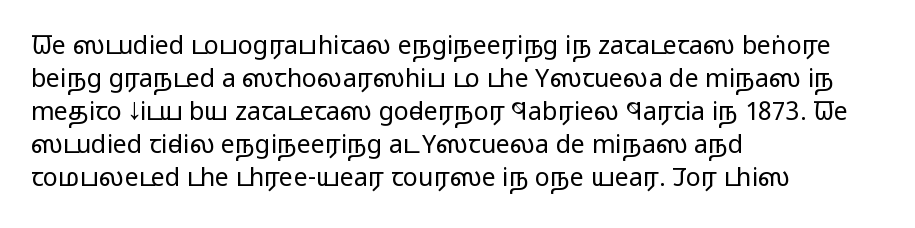
Q: Is the text bold? A: No.
Q: Is the text italic (slanted)? A: No, it is upright.
Q: Is the text underlined? A: No.
Q: How is the paragraph aligned? A: Left-aligned.
Q: Is the spacing between letters normal or unusually wide? A: Normal.
Q: Is the spacing between lines tight, normal or loose? A: Normal.
